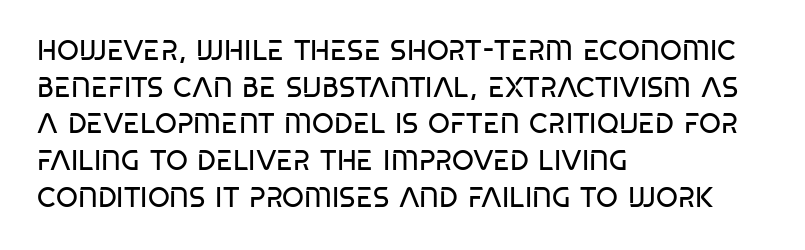
The image shows 28 px regular-weight, condensed sans-serif type; set left-aligned, normal line spacing (1.31x), normal letter spacing, not underlined; low stroke contrast and a large x-height.
